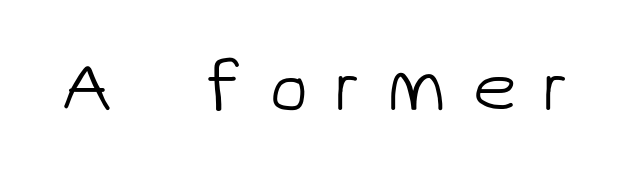
The image shows 71 px light sans-serif type; set unusually wide letter spacing (+0.37 em), not underlined; low stroke contrast and a medium x-height.
